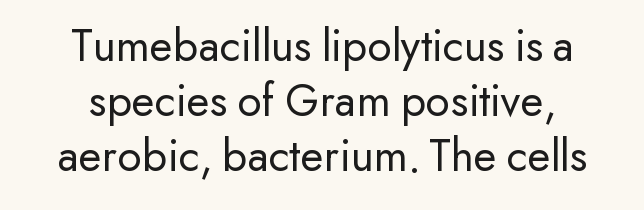
Q: Is the text bold? A: No.
Q: Is the text italic (slanted)? A: No, it is upright.
Q: Is the typeface a serif or a sans-serif typeface? A: Sans-serif.
Q: Is the text underlined? A: No.
Q: How is the paragraph aligned? A: Centered.
Q: Is the spacing between letters normal or unusually wide? A: Normal.
Q: Width (condensed, normal, or wide)? A: Normal.
Q: Stroke contrast? A: Low.
Q: x-height? A: Small.
Q: Monospaced? A: No.
